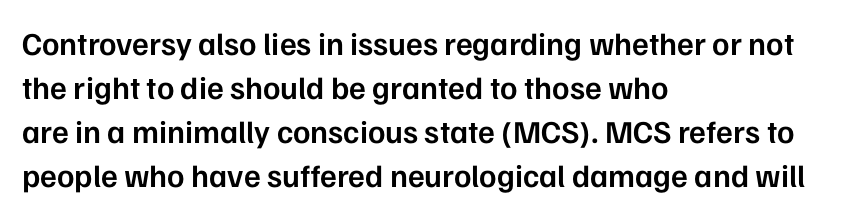
Q: Is the text bold? A: Semi-bold.
Q: Is the text italic (slanted)? A: No, it is upright.
Q: Is the typeface a serif or a sans-serif typeface? A: Sans-serif.
Q: Is the text underlined? A: No.
Q: How is the paragraph aligned? A: Left-aligned.
Q: Is the spacing between letters normal or unusually wide? A: Normal.
Q: Is the spacing between lines tight, normal or loose? A: Normal.
Q: Width (condensed, normal, or wide)? A: Normal.
Q: Stroke contrast? A: Low.
Q: x-height? A: Medium.
Q: Monospaced? A: No.
